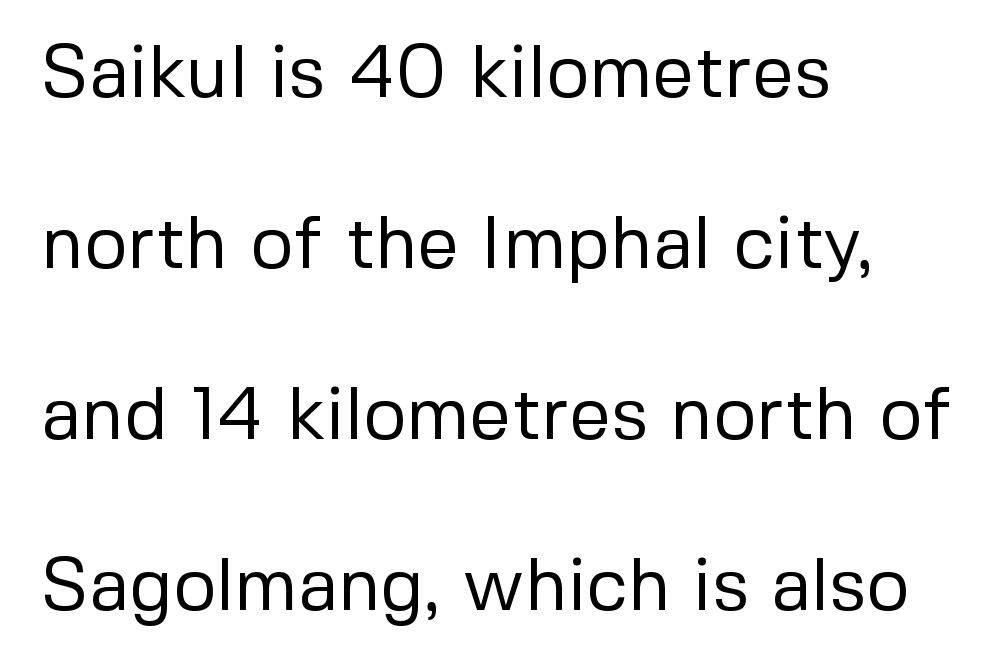
{"serif": "no", "italic": "no", "bold": "no", "weight": "regular", "width": "normal", "stroke_contrast": "low", "x_height": "medium", "monospaced": "no", "underline": "no", "align": "left", "line_spacing": "loose", "line_spacing_ratio": 2.31, "letter_spacing": "normal", "letter_spacing_em": 0.0, "glyph_px": 74}
